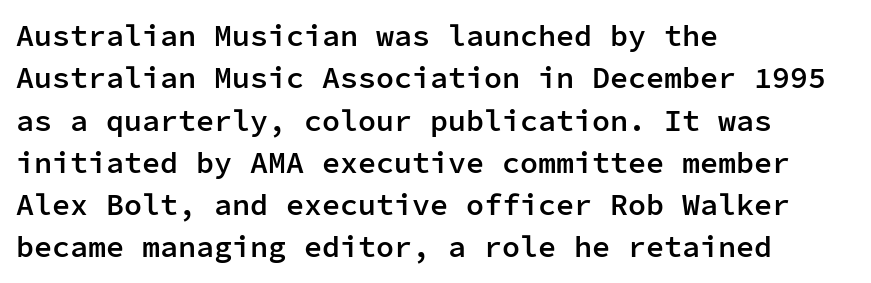
{"serif": "no", "italic": "no", "bold": "semi", "weight": "semibold", "width": "normal", "stroke_contrast": "low", "x_height": "medium", "monospaced": "yes", "underline": "no", "align": "left", "line_spacing": "normal", "line_spacing_ratio": 1.41, "letter_spacing": "normal", "letter_spacing_em": 0.0, "glyph_px": 30}
